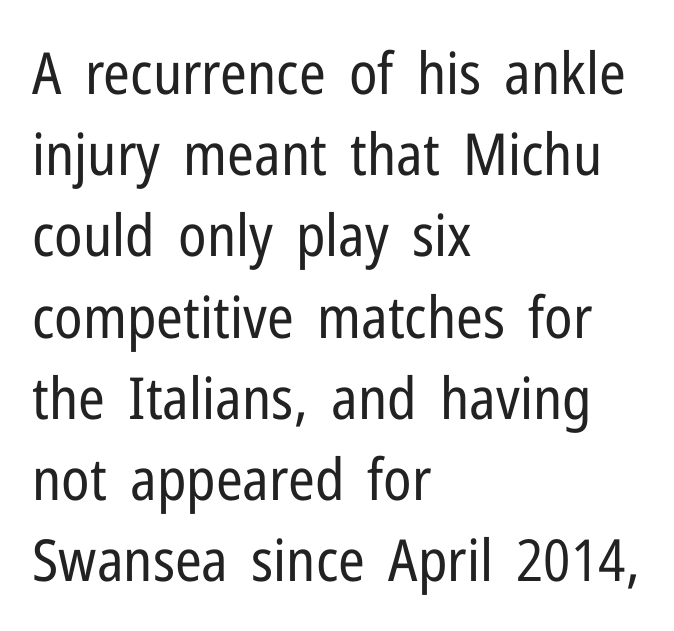
Q: Is the text bold? A: No.
Q: Is the text italic (slanted)? A: No, it is upright.
Q: Is the typeface a serif or a sans-serif typeface? A: Sans-serif.
Q: Is the text underlined? A: No.
Q: How is the paragraph aligned? A: Left-aligned.
Q: Is the spacing between letters normal or unusually wide? A: Normal.
Q: Is the spacing between lines tight, normal or loose? A: Normal.
Q: Width (condensed, normal, or wide)? A: Condensed.
Q: Stroke contrast? A: Low.
Q: x-height? A: Medium.
Q: Monospaced? A: No.
